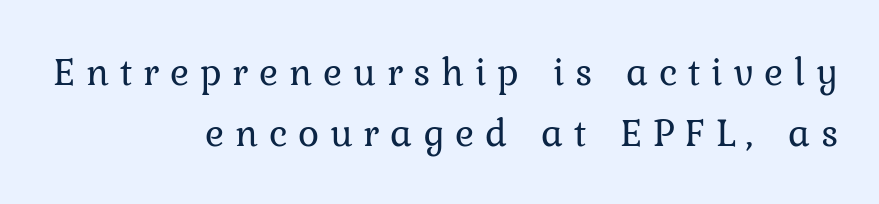
{"serif": "yes", "italic": "no", "bold": "no", "weight": "regular", "width": "normal", "stroke_contrast": "low", "x_height": "medium", "monospaced": "no", "underline": "no", "align": "right", "line_spacing": "normal", "line_spacing_ratio": 1.53, "letter_spacing": "wide", "letter_spacing_em": 0.27, "glyph_px": 40}
